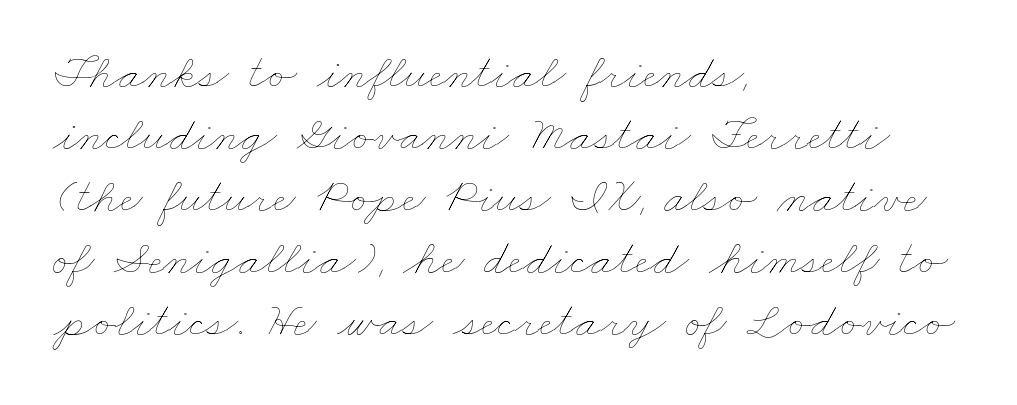
Visually the block forms a straight wall on the left and a jagged coastline on the right. The area under the type is left untouched. This reads as an unemphasized weight, regular at the heaviest. How are the letters spaced? Ordinarily, with no added tracking.
